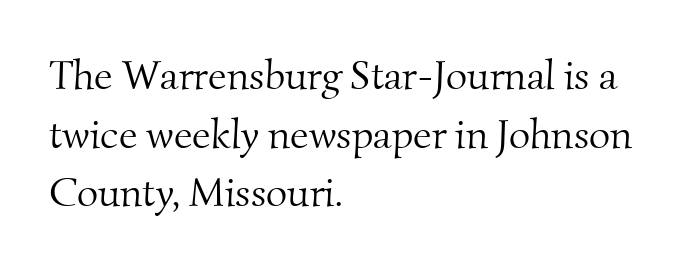
{"serif": "yes", "bold": "no", "weight": "light", "width": "normal", "stroke_contrast": "medium", "x_height": "small", "monospaced": "no", "underline": "no", "align": "left", "line_spacing": "normal", "line_spacing_ratio": 1.43, "letter_spacing": "normal", "letter_spacing_em": 0.0, "glyph_px": 41}
